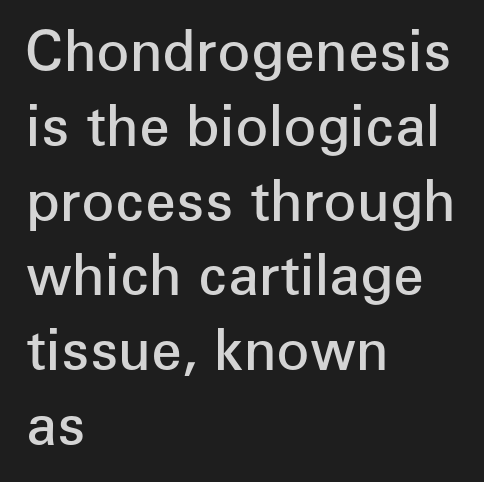
Short note: letters normally spaced. Varying glyph widths throughout — classic text-font behaviour. Stroke thickness is moderately raised; the sample reads as semibold. Which margin do the lines hug? The left one — the right edge is uneven.
